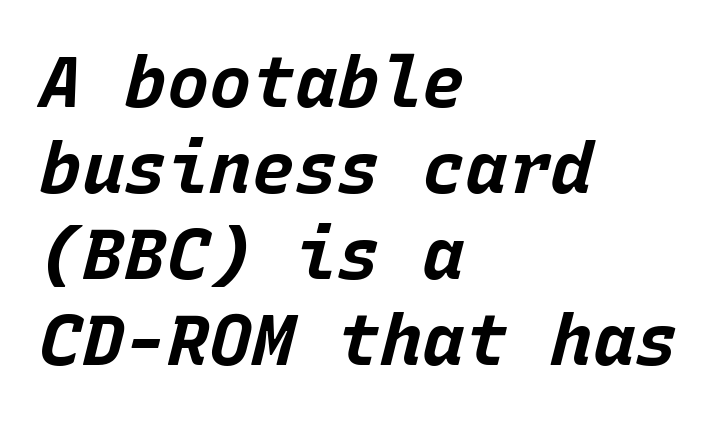
{"italic": "yes", "lean": "right", "slant_degrees": 15, "bold": "yes", "weight": "bold", "width": "normal", "stroke_contrast": "low", "x_height": "large", "monospaced": "yes", "underline": "no", "align": "left", "line_spacing_ratio": 1.21, "letter_spacing": "normal", "letter_spacing_em": 0.0, "glyph_px": 71}
